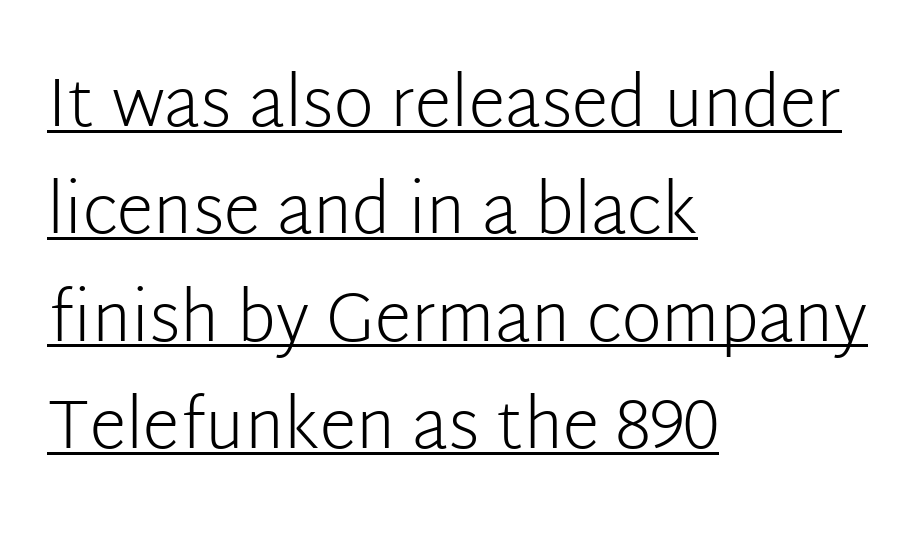
Q: Is the text bold? A: No.
Q: Is the text italic (slanted)? A: No, it is upright.
Q: Is the typeface a serif or a sans-serif typeface? A: Sans-serif.
Q: Is the text underlined? A: Yes.
Q: How is the paragraph aligned? A: Left-aligned.
Q: Is the spacing between letters normal or unusually wide? A: Normal.
Q: Is the spacing between lines tight, normal or loose? A: Normal.
Q: Width (condensed, normal, or wide)? A: Normal.
Q: Stroke contrast? A: Low.
Q: x-height? A: Medium.
Q: Monospaced? A: No.
